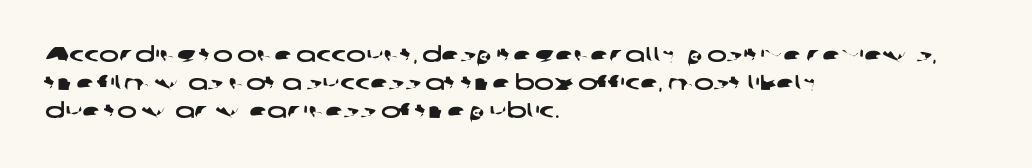
{"underline": "no", "align": "left", "line_spacing": "normal", "line_spacing_ratio": 1.33, "letter_spacing": "normal", "letter_spacing_em": 0.0, "glyph_px": 21}
